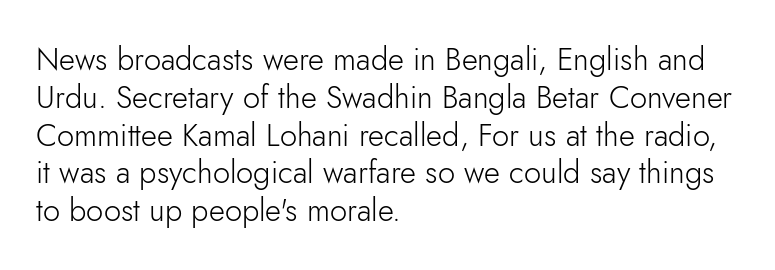
The ragged edge is on the right, which tells us the setting is flush left. Standard letterfit; no display-style spreading of the glyphs. The type family on display is of the sans-serif kind. Think standard paragraph weight, or any step lighter than that. No word sits above an underline.
